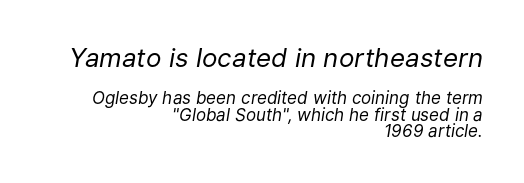
{"italic": "yes", "lean": "right", "slant_degrees": 9, "bold": "no", "underline": "no", "align": "right", "line_spacing": "tight", "line_spacing_ratio": 0.97, "letter_spacing": "normal", "letter_spacing_em": 0.0, "larger_block": "first", "size_ratio": 1.53, "glyph_px": 26}
